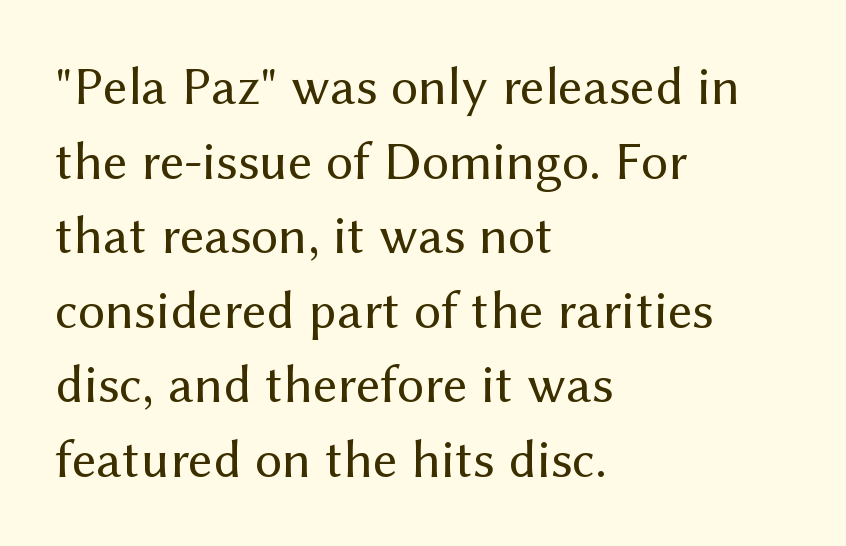
The image shows 54 px regular-weight sans-serif type, upright; set left-aligned, normal line spacing (1.38x), normal letter spacing, not underlined; medium stroke contrast and a medium x-height.
